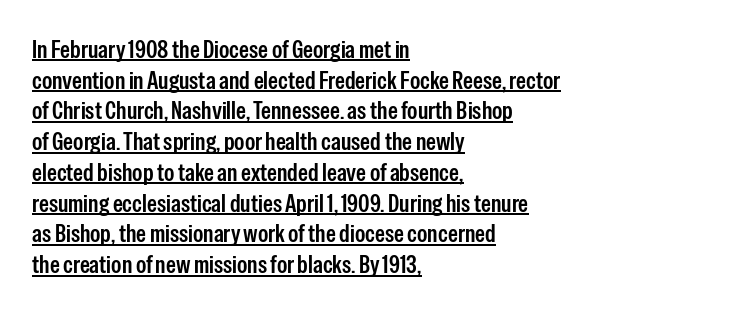
{"italic": "no", "underline": "yes", "align": "left", "line_spacing_ratio": 1.23, "letter_spacing": "normal", "letter_spacing_em": 0.0, "glyph_px": 25}
